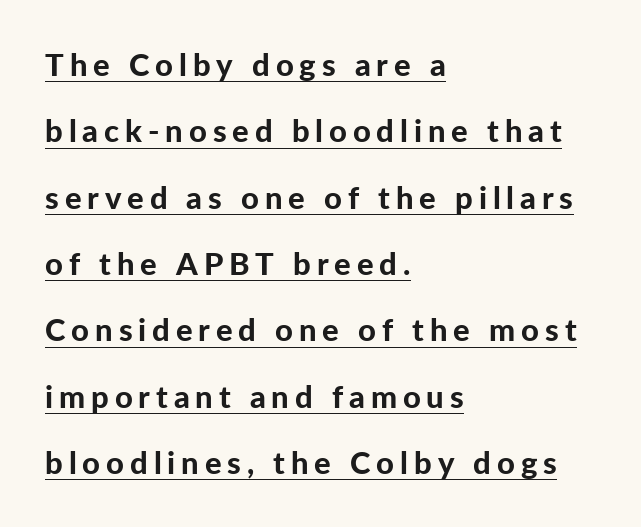
Compared with undecorated copy, this sample adds a rule below the words. The lettering stays uniformly vertical, giving the passage a roman look. Note the varied advance widths — an 'i' is clearly narrower than an 'm'. The passage shown is emphatically bold. The vertical gap from one line to the next is large.
